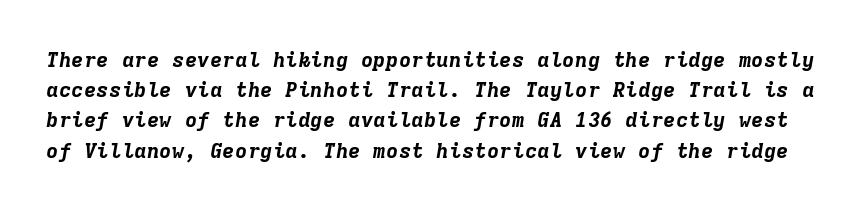
The specimen reads as italic at a glance. The font is running at its bold setting. This sample keeps an unexceptional amount of space between lines. Only glyphs here, with clear space below each row.
